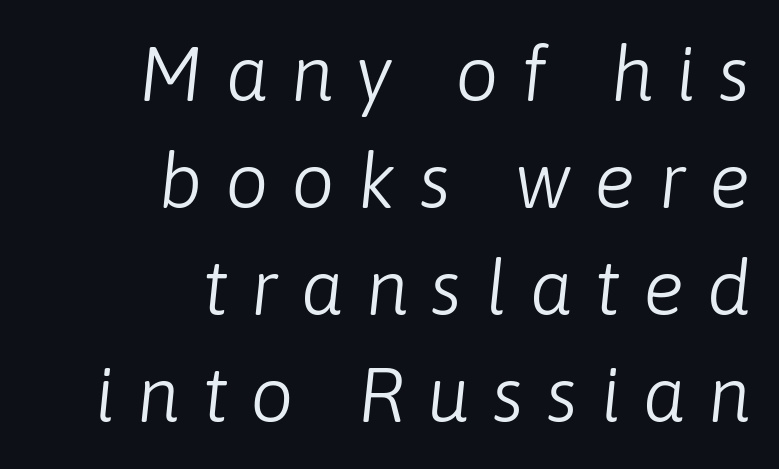
These lines are rendered in a variable-pitch font. The text block is weighted toward the right margin, trailing off unevenly leftward. Regarding leading, the lines here are spaced in the standard way. Display-style spreading of the glyphs; the letterfit is very open.
